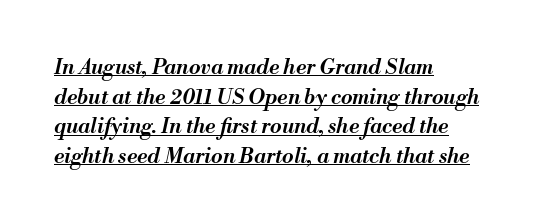
{"italic": "yes", "lean": "right", "slant_degrees": 13, "bold": "semi", "underline": "yes", "align": "left", "line_spacing": "normal", "line_spacing_ratio": 1.41, "letter_spacing": "normal", "letter_spacing_em": 0.0, "glyph_px": 21}
